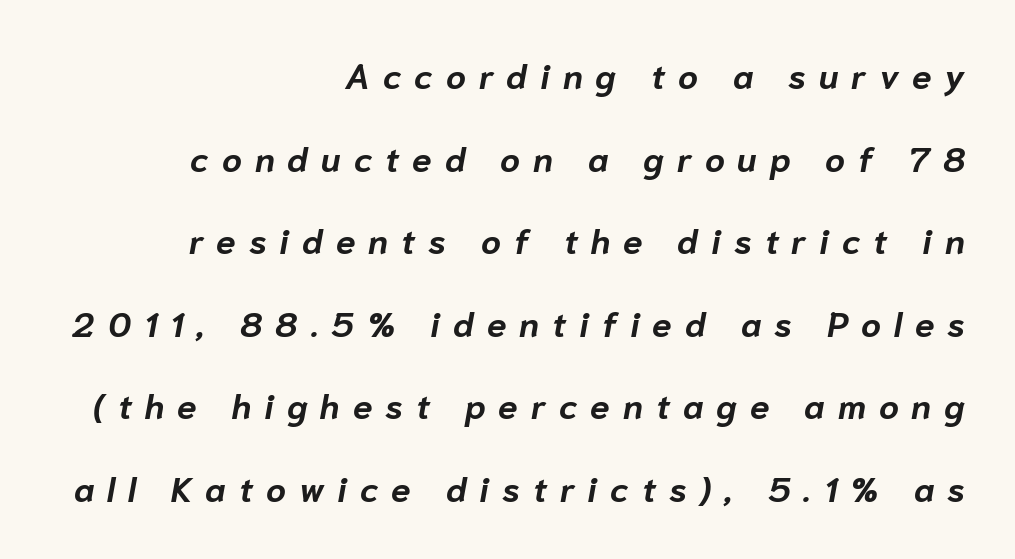
Q: Is the text bold? A: Yes.
Q: Is the text italic (slanted)? A: Yes, it leans right by about 10 degrees.
Q: Is the text underlined? A: No.
Q: How is the paragraph aligned? A: Right-aligned.
Q: Is the spacing between letters normal or unusually wide? A: Unusually wide.
Q: Is the spacing between lines tight, normal or loose? A: Loose.
Q: Width (condensed, normal, or wide)? A: Normal.
Q: Stroke contrast? A: Low.
Q: x-height? A: Medium.
Q: Monospaced? A: No.
